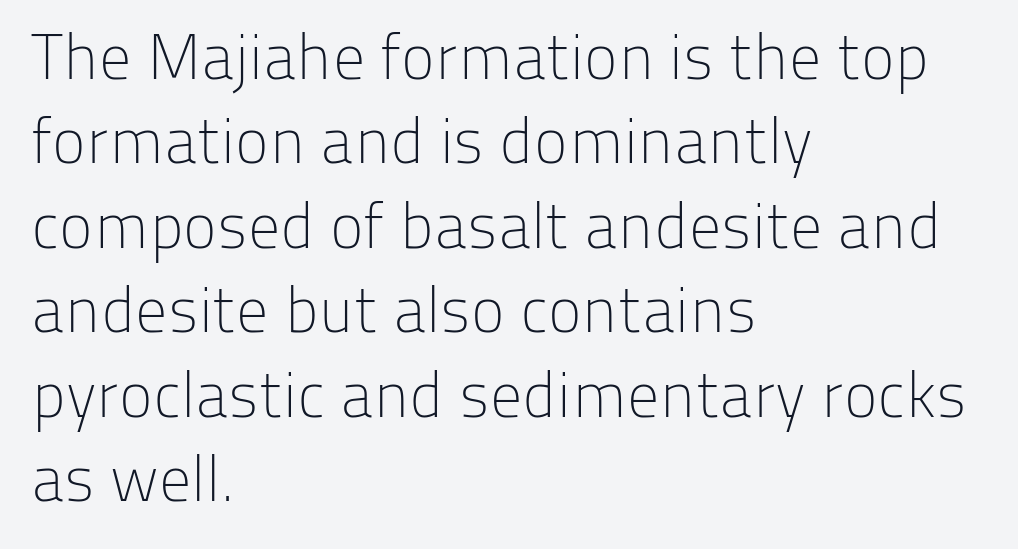
Characters follow at the spacing the type designer built in. No extra ink here — the face is not bold. This sample is left-justified, so line endings fall wherever the words run out. A clean baseline with only descenders dipping below it.
